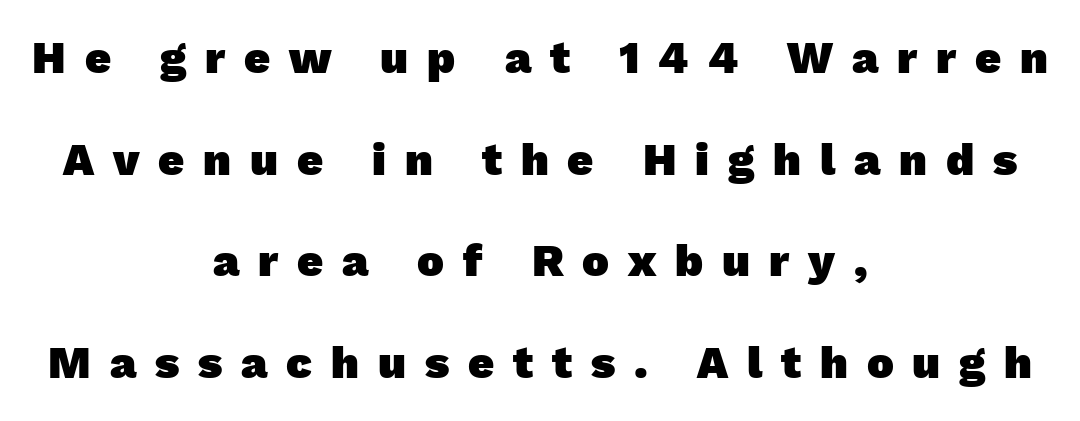
{"serif": "no", "bold": "yes", "weight": "heavy", "width": "normal", "stroke_contrast": "low", "x_height": "medium", "monospaced": "no", "underline": "no", "align": "center", "line_spacing": "loose", "line_spacing_ratio": 2.26, "letter_spacing": "wide", "letter_spacing_em": 0.42, "glyph_px": 45}
